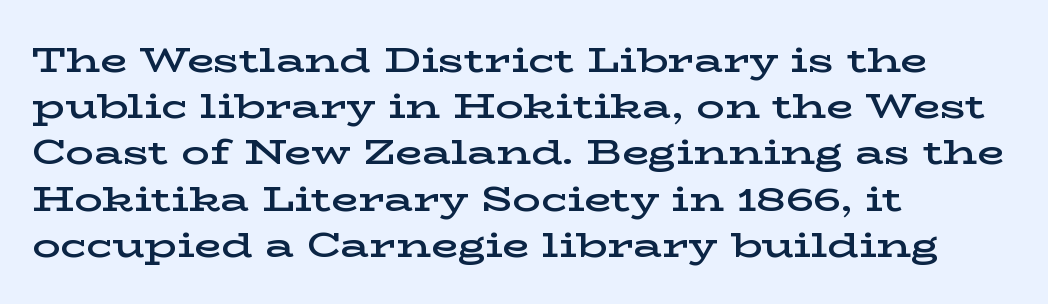
Every row of glyphs begins at an identical x-position on the left. One glance says typical: line gaps are just what's usual. The font's upright variant was chosen for this text. You could not count columns in this text — the font is proportionally spaced. What weight is shown? A semibold, between regular and bold.
